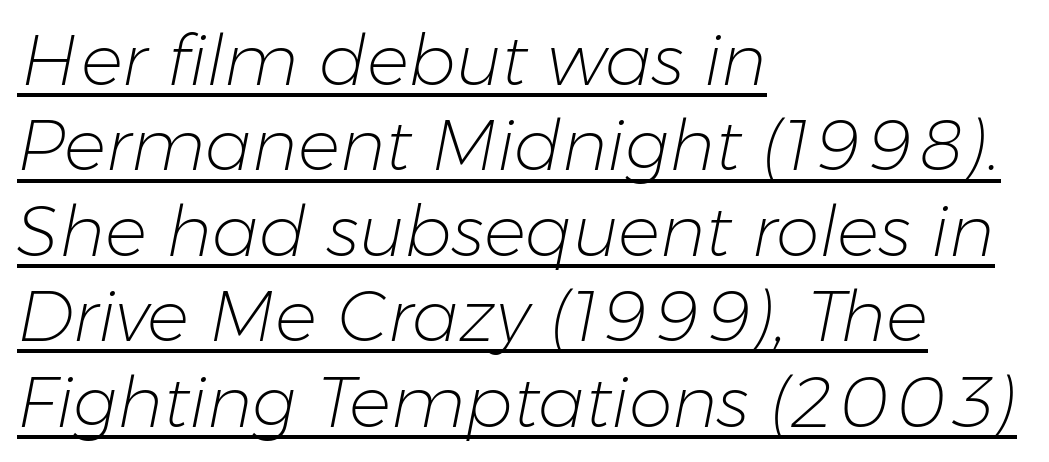
{"italic": "yes", "lean": "right", "slant_degrees": 11, "bold": "no", "weight": "light", "width": "normal", "stroke_contrast": "low", "x_height": "medium", "monospaced": "no", "underline": "yes", "align": "left", "line_spacing_ratio": 1.22, "letter_spacing": "normal", "letter_spacing_em": 0.0, "glyph_px": 70}
